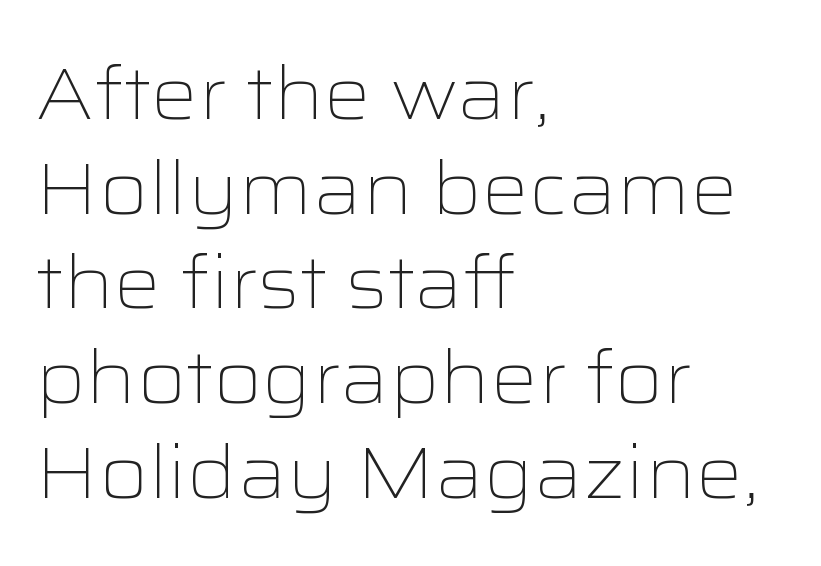
{"serif": "no", "italic": "no", "bold": "no", "weight": "light", "width": "wide", "stroke_contrast": "low", "x_height": "medium", "monospaced": "no", "underline": "no", "align": "left", "line_spacing": "normal", "line_spacing_ratio": 1.28, "letter_spacing": "normal", "letter_spacing_em": 0.0, "glyph_px": 74}
